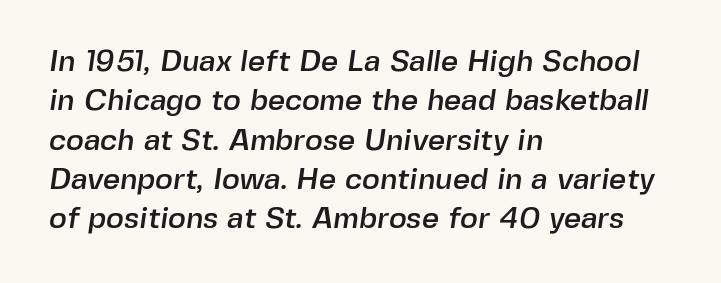
The image shows 30 px sans-serif type; set left-aligned, normal line spacing (1.31x), normal letter spacing, not underlined; a medium x-height.
